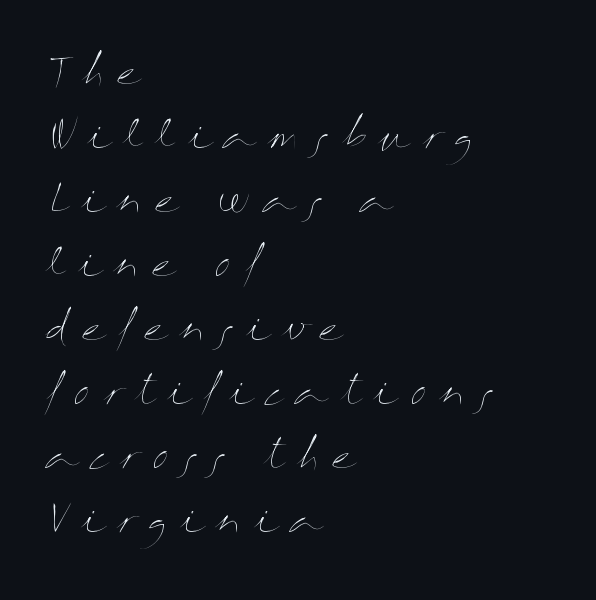
Caption: face not bold, strokes unweighted. Caption: multi-line text, flush left, ragged right. Short note: letters widely spaced. Letters rest on an invisible, unmarked baseline. Note the varied advance widths — an 'i' is clearly narrower than an 'm'.
